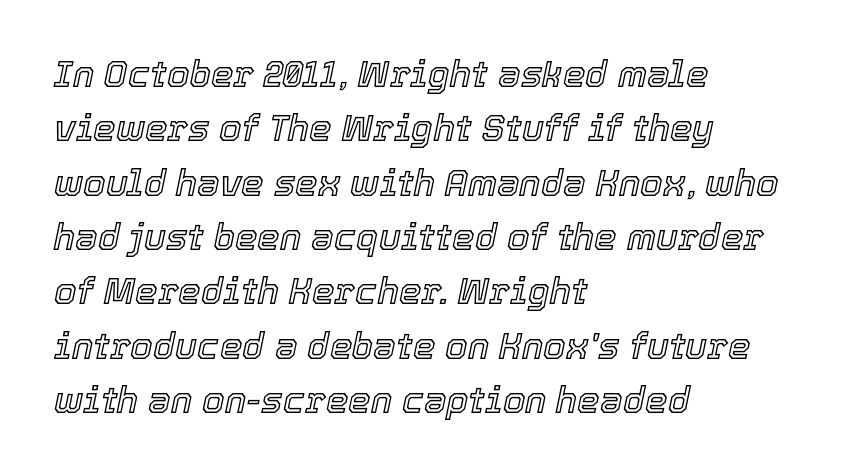
This is oblique type, the kind used for emphasis or titles. Line starts are locked; line ends wander. Beneath every word, the page is bare. The space between consecutive lines is moderate. Tracking value appears to be zero — textbook default spacing.
